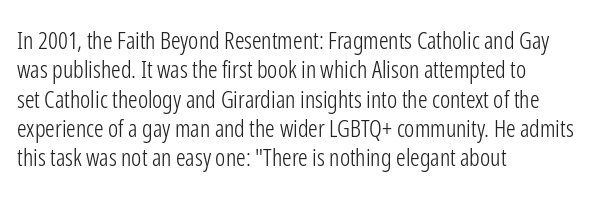
Notice how the stems are strictly vertical — no italics here. Standard letterfit; no display-style spreading of the glyphs. The space beneath each line is pristine and unruled. Counters stay open thanks to moderate or lighter strokes. A classic flush-left, rag-right setting is used for this passage.
